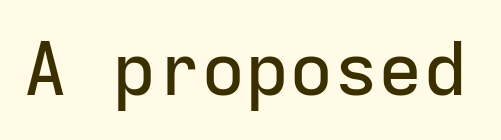
The image shows 74 px sans-serif type, upright, monospaced; set normal letter spacing, not underlined; low stroke contrast and a medium x-height.
